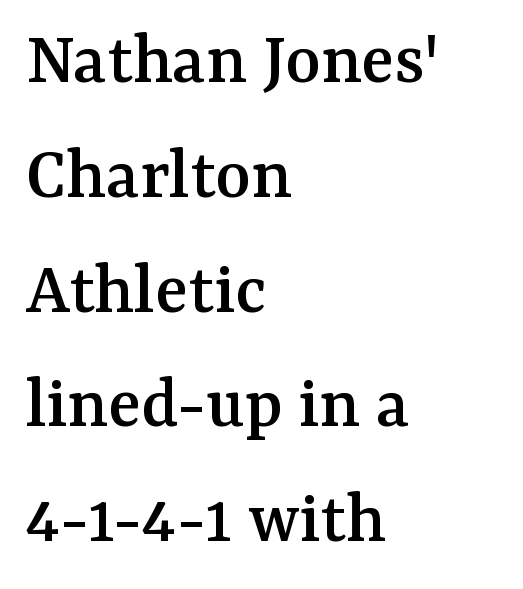
{"serif": "yes", "italic": "no", "width": "normal", "stroke_contrast": "medium", "x_height": "medium", "monospaced": "no", "underline": "no", "align": "left", "line_spacing": "normal", "line_spacing_ratio": 1.51, "letter_spacing": "normal", "letter_spacing_em": 0.0, "glyph_px": 76}
